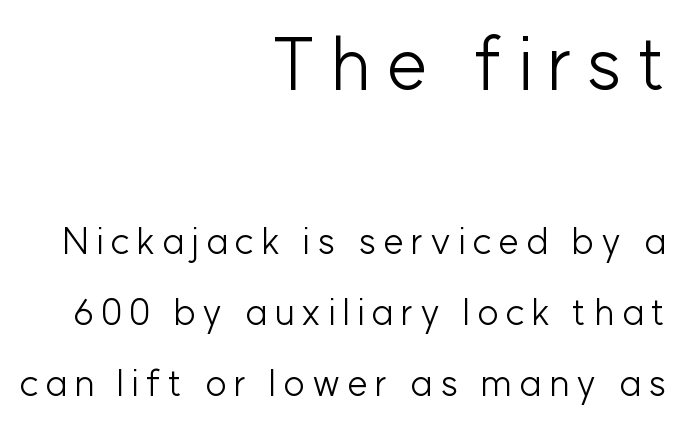
Q: Is the text bold? A: No.
Q: Is the text italic (slanted)? A: No, it is upright.
Q: Is the typeface a serif or a sans-serif typeface? A: Sans-serif.
Q: Is the text underlined? A: No.
Q: How is the paragraph aligned? A: Right-aligned.
Q: Is the spacing between lines tight, normal or loose? A: Loose.
Q: Which block of text is set in a larger size, the first (top) or the second (bottom)? A: The first (top) one.
Q: Width (condensed, normal, or wide)? A: Normal.
Q: Stroke contrast? A: Low.
Q: x-height? A: Medium.
Q: Monospaced? A: No.
